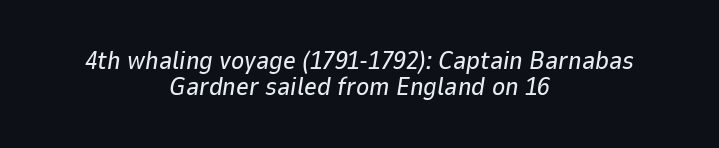
{"italic": "yes", "lean": "right", "slant_degrees": 9, "underline": "no", "align": "center", "line_spacing": "tight", "line_spacing_ratio": 1.06, "letter_spacing": "normal", "letter_spacing_em": 0.0, "glyph_px": 25}
